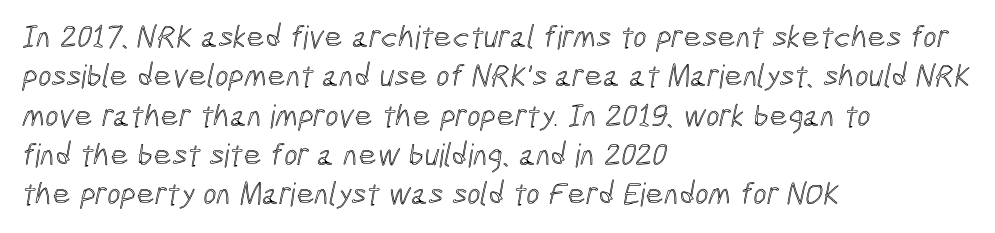
{"width": "condensed", "x_height": "medium", "monospaced": "no", "underline": "no", "align": "left", "line_spacing_ratio": 1.23, "letter_spacing": "normal", "letter_spacing_em": 0.0, "glyph_px": 32}
